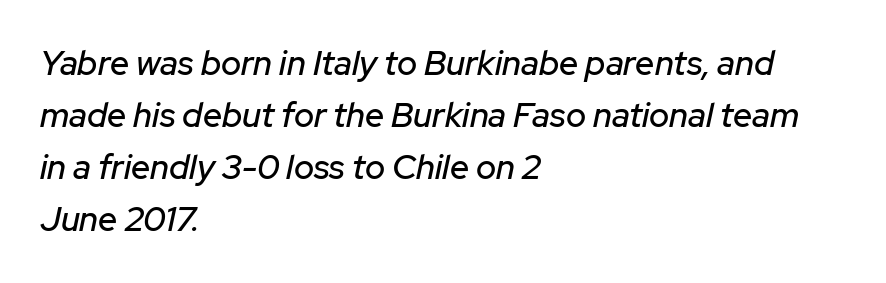
{"italic": "yes", "lean": "right", "slant_degrees": 12, "width": "normal", "stroke_contrast": "low", "x_height": "medium", "monospaced": "no", "underline": "no", "align": "left", "line_spacing": "normal", "line_spacing_ratio": 1.53, "letter_spacing": "normal", "letter_spacing_em": 0.0, "glyph_px": 34}
